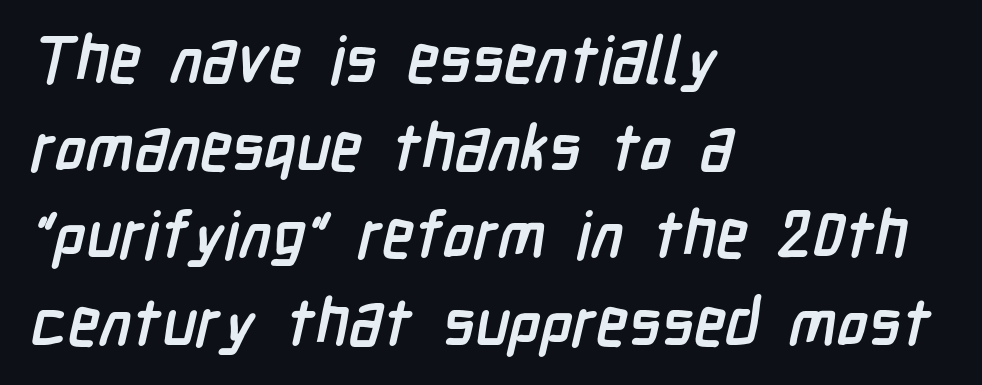
{"serif": "no", "bold": "yes", "weight": "semibold", "width": "condensed", "stroke_contrast": "low", "x_height": "medium", "monospaced": "no", "underline": "no", "align": "left", "line_spacing": "normal", "line_spacing_ratio": 1.35, "letter_spacing": "normal", "letter_spacing_em": 0.0, "glyph_px": 65}
